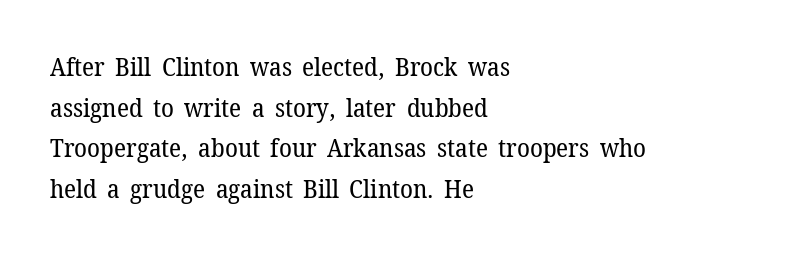
The image shows 26 px text type, upright; set left-aligned, normal line spacing (1.56x), normal letter spacing, not underlined.
